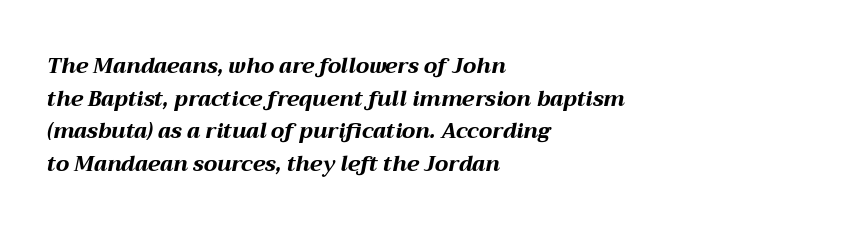
{"italic": "yes", "lean": "right", "slant_degrees": 12, "bold": "yes", "underline": "no", "align": "left", "line_spacing": "normal", "line_spacing_ratio": 1.55, "letter_spacing": "normal", "letter_spacing_em": 0.0, "glyph_px": 21}
